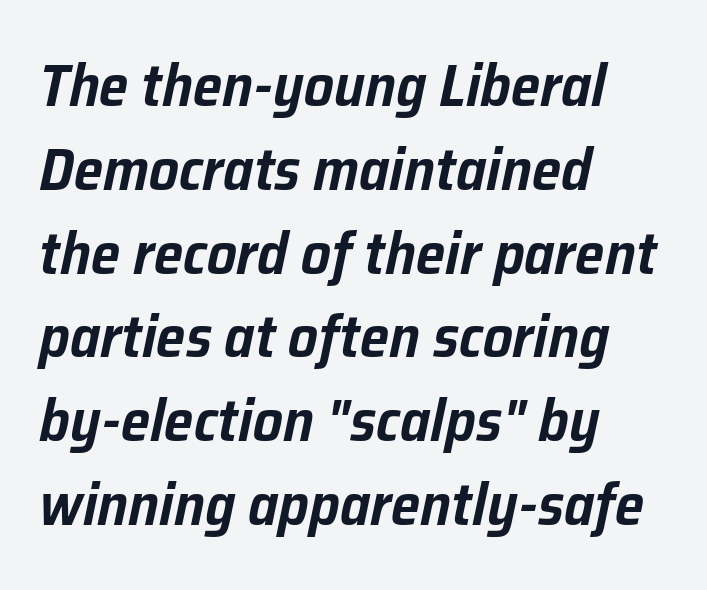
Q: Is the text italic (slanted)? A: Yes, it leans right by about 12 degrees.
Q: Is the text underlined? A: No.
Q: How is the paragraph aligned? A: Left-aligned.
Q: Is the spacing between letters normal or unusually wide? A: Normal.
Q: Is the spacing between lines tight, normal or loose? A: Normal.
Q: Width (condensed, normal, or wide)? A: Normal.
Q: Stroke contrast? A: Low.
Q: x-height? A: Medium.
Q: Monospaced? A: No.
